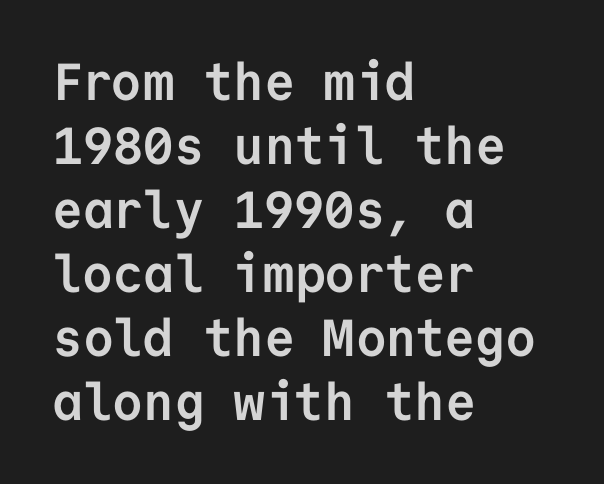
Q: Is the text bold? A: Yes.
Q: Is the text italic (slanted)? A: No, it is upright.
Q: Is the typeface a serif or a sans-serif typeface? A: Sans-serif.
Q: Is the text underlined? A: No.
Q: How is the paragraph aligned? A: Left-aligned.
Q: Is the spacing between letters normal or unusually wide? A: Normal.
Q: Width (condensed, normal, or wide)? A: Normal.
Q: Stroke contrast? A: Low.
Q: x-height? A: Medium.
Q: Monospaced? A: Yes.
